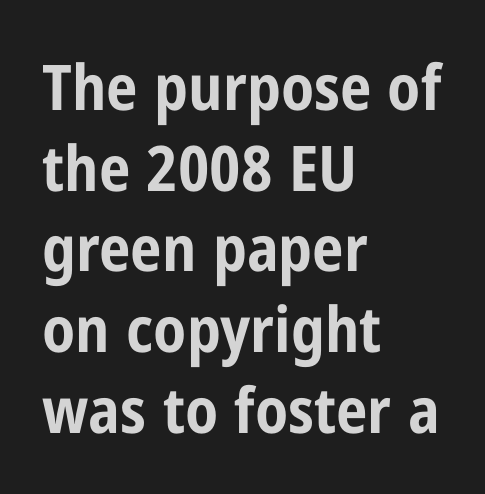
Q: Is the text bold? A: Yes.
Q: Is the text italic (slanted)? A: No, it is upright.
Q: Is the typeface a serif or a sans-serif typeface? A: Sans-serif.
Q: Is the text underlined? A: No.
Q: How is the paragraph aligned? A: Left-aligned.
Q: Is the spacing between letters normal or unusually wide? A: Normal.
Q: Is the spacing between lines tight, normal or loose? A: Normal.
Q: Width (condensed, normal, or wide)? A: Condensed.
Q: Stroke contrast? A: Low.
Q: x-height? A: Medium.
Q: Monospaced? A: No.
